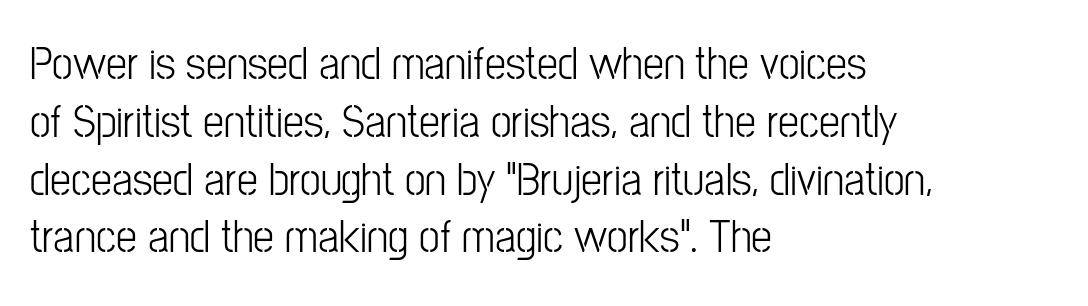
You could not count columns in this text — the font is proportionally spaced. The zone under the glyphs is completely vacant. Nope, not italic — everything's standing straight. Nothing sits at the stroke ends, so this counts as sans-serif. Spacing between characters is what you'd get straight out of the box.
